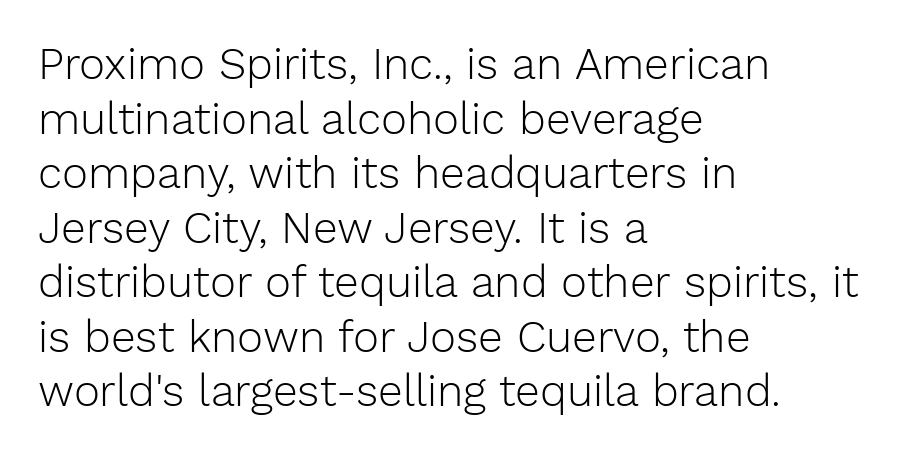
{"serif": "no", "italic": "no", "bold": "no", "weight": "light", "width": "normal", "stroke_contrast": "low", "x_height": "medium", "monospaced": "no", "underline": "no", "align": "left", "line_spacing_ratio": 1.24, "letter_spacing": "normal", "letter_spacing_em": 0.0, "glyph_px": 44}
